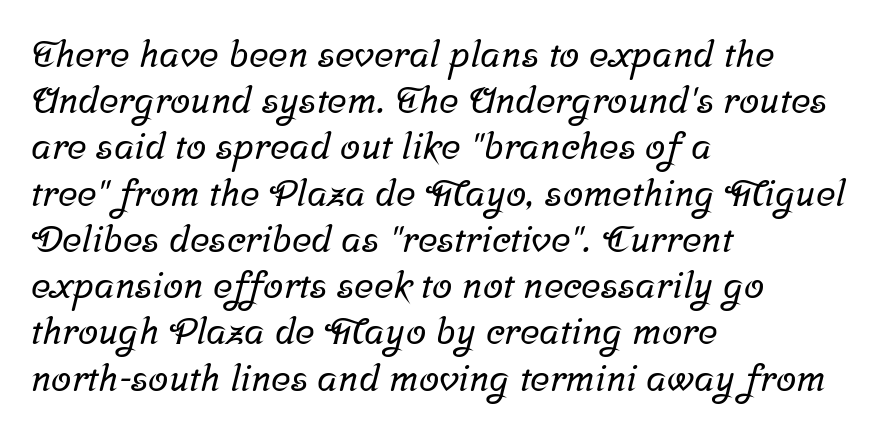
{"width": "normal", "stroke_contrast": "low", "x_height": "medium", "monospaced": "no", "underline": "no", "align": "left", "line_spacing": "normal", "line_spacing_ratio": 1.25, "letter_spacing": "normal", "letter_spacing_em": 0.0, "glyph_px": 37}
